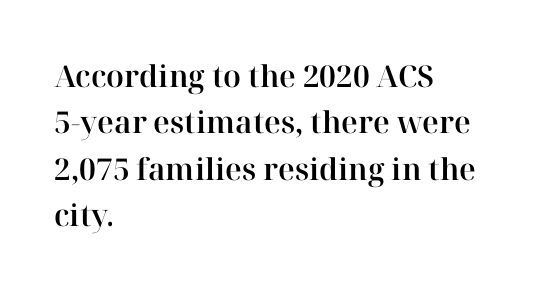
This is the regular roman posture of the typeface. Look at the bottom of the vertical strokes: they flare into serifs here. The letters advance in unequal steps, a hallmark of proportional type. Underlining? Definitely not there. Does the leading feel generous? No, just average. Visually the block forms a straight wall on the left and a jagged coastline on the right.
